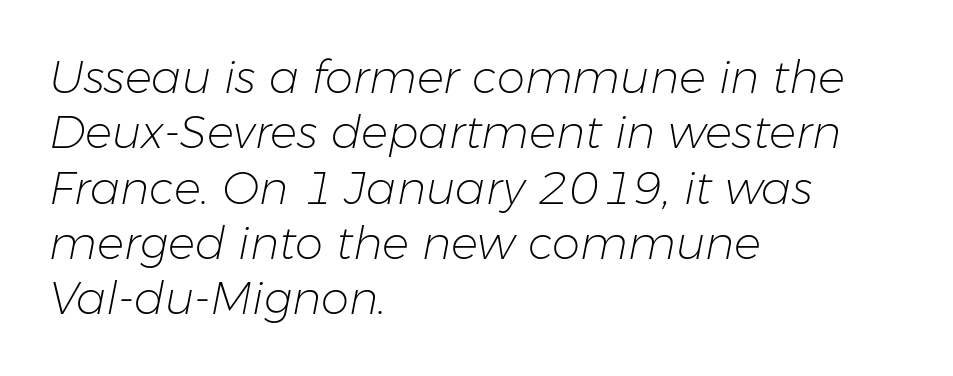
The image shows 45 px light type, italic (leaning right); set left-aligned, line spacing 1.23x, normal letter spacing, not underlined; low stroke contrast and a medium x-height.
